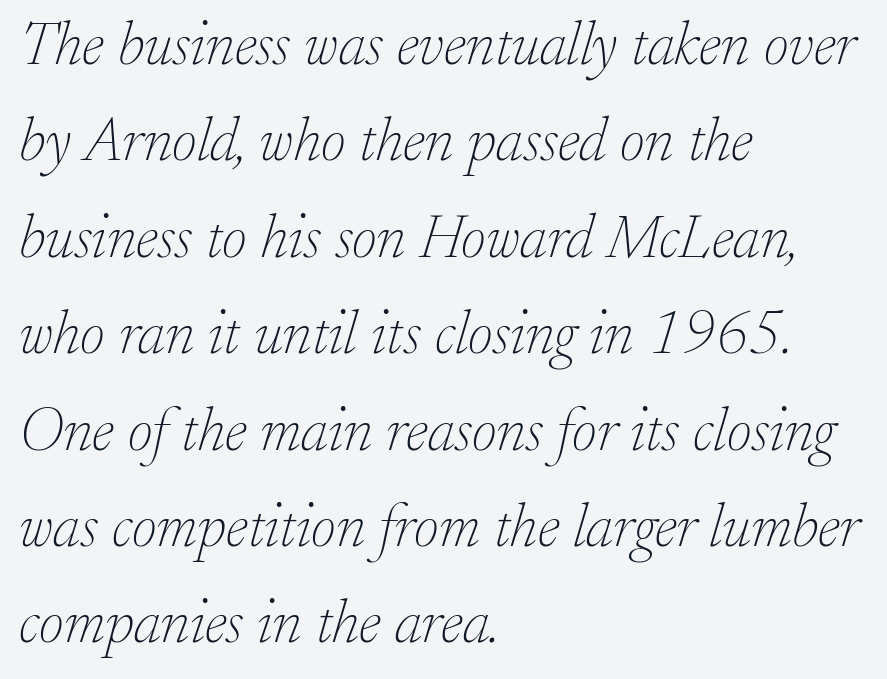
Q: Is the text bold? A: No.
Q: Is the text italic (slanted)? A: Yes, it leans right by about 17 degrees.
Q: Is the typeface a serif or a sans-serif typeface? A: Serif.
Q: Is the text underlined? A: No.
Q: How is the paragraph aligned? A: Left-aligned.
Q: Is the spacing between letters normal or unusually wide? A: Normal.
Q: Is the spacing between lines tight, normal or loose? A: Normal.
Q: Width (condensed, normal, or wide)? A: Normal.
Q: Stroke contrast? A: Low.
Q: x-height? A: Small.
Q: Monospaced? A: No.
